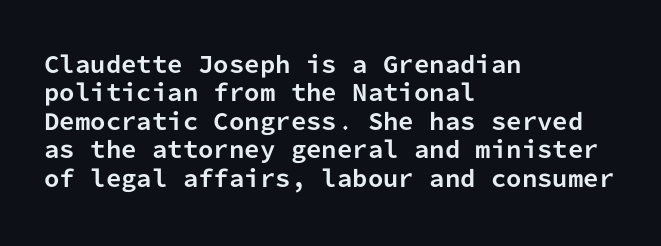
Q: Is the text bold? A: Yes.
Q: Is the text italic (slanted)? A: No, it is upright.
Q: Is the text underlined? A: No.
Q: How is the paragraph aligned? A: Left-aligned.
Q: Is the spacing between letters normal or unusually wide? A: Normal.
Q: Is the spacing between lines tight, normal or loose? A: Normal.
